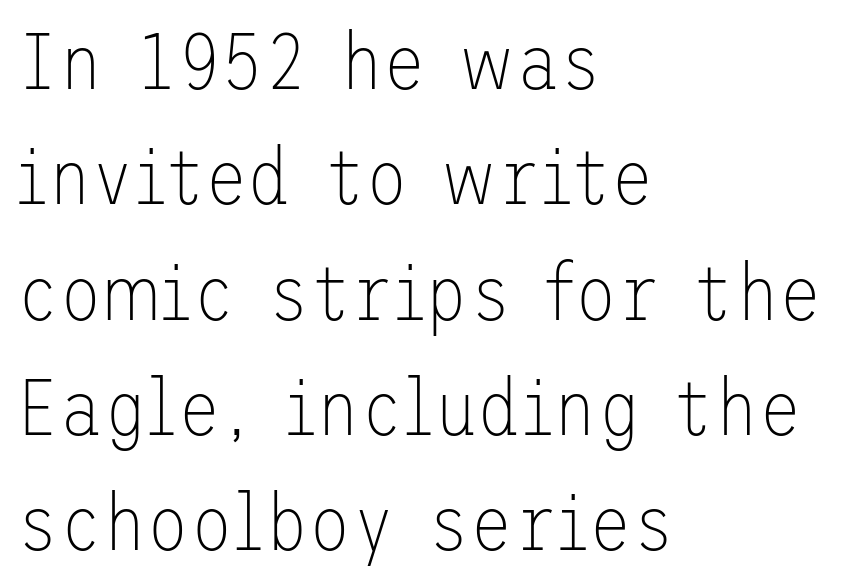
{"serif": "no", "italic": "no", "bold": "no", "weight": "thin", "width": "normal", "stroke_contrast": "low", "x_height": "medium", "underline": "no", "align": "left", "line_spacing": "normal", "line_spacing_ratio": 1.46, "letter_spacing": "normal", "letter_spacing_em": 0.0, "glyph_px": 79}
